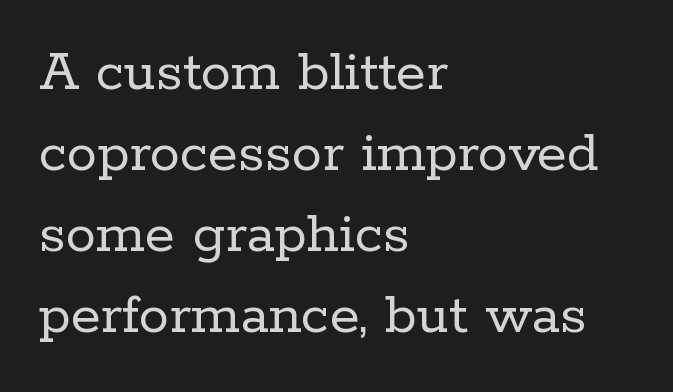
Q: Is the text bold? A: No.
Q: Is the text italic (slanted)? A: No, it is upright.
Q: Is the typeface a serif or a sans-serif typeface? A: Serif.
Q: Is the text underlined? A: No.
Q: How is the paragraph aligned? A: Left-aligned.
Q: Is the spacing between letters normal or unusually wide? A: Normal.
Q: Is the spacing between lines tight, normal or loose? A: Normal.
Q: Width (condensed, normal, or wide)? A: Normal.
Q: Stroke contrast? A: Low.
Q: x-height? A: Medium.
Q: Monospaced? A: No.
